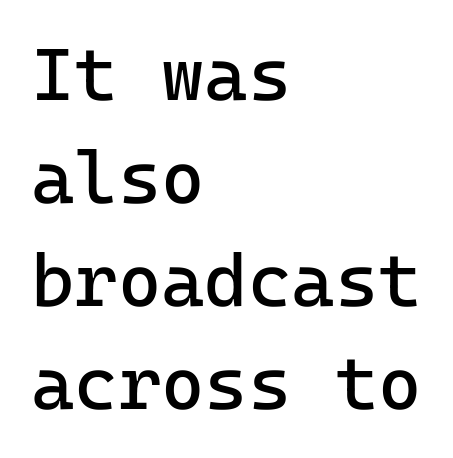
{"serif": "no", "italic": "no", "bold": "no", "weight": "regular", "width": "normal", "stroke_contrast": "low", "x_height": "medium", "monospaced": "yes", "underline": "no", "align": "left", "line_spacing": "normal", "line_spacing_ratio": 1.39, "letter_spacing": "normal", "letter_spacing_em": 0.0, "glyph_px": 74}
